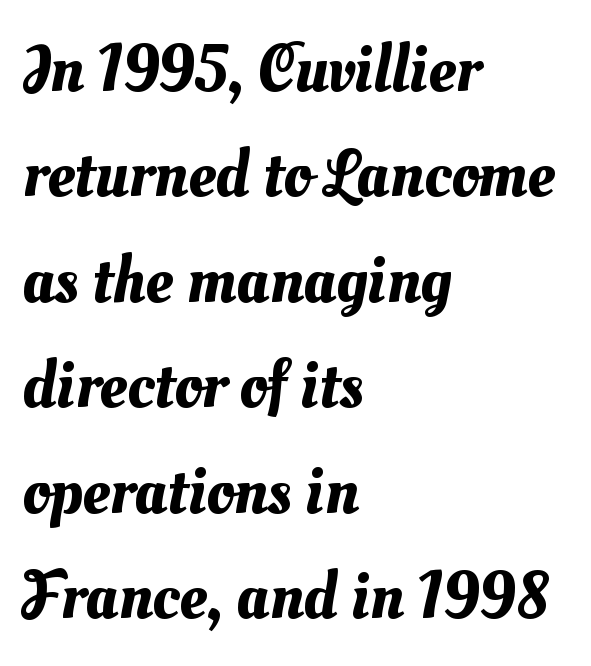
Is this a fixed-width face? No — the glyphs have proportional, varying widths. Layout note: lines flush left. Compared with typical paragraphs, the rows here are spaced about the same. There is no visible air inserted between adjacent glyphs. Type without underlining.
